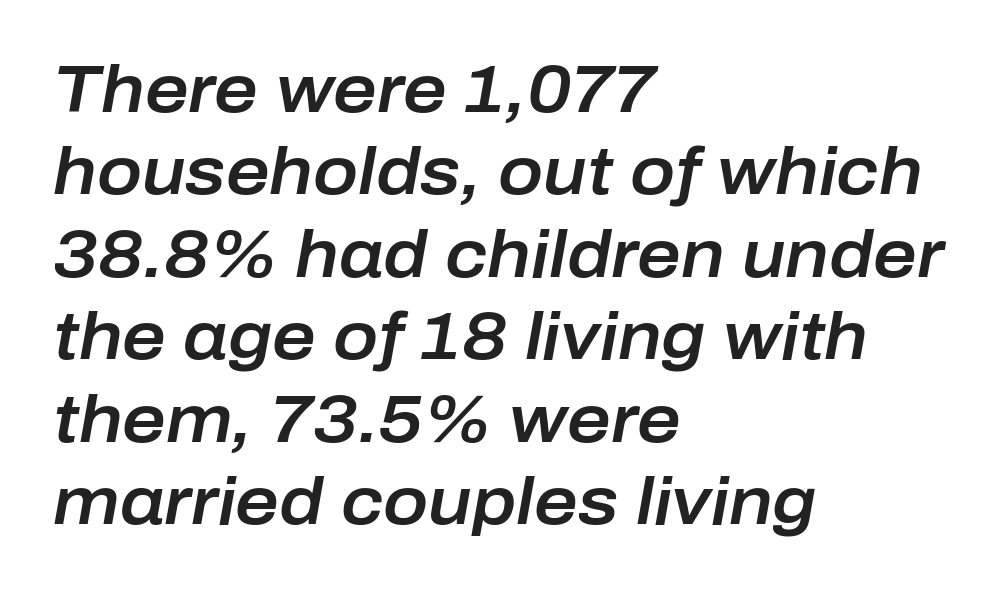
Character widths vary here, with narrow letters taking less room than wide ones. Decoration check: the copy has no underline. Characters are canted at an angle relative to the baseline's perpendicular. If you drew a ruler down the left edge, every line would touch it. Tracking value appears to be zero — textbook default spacing.
